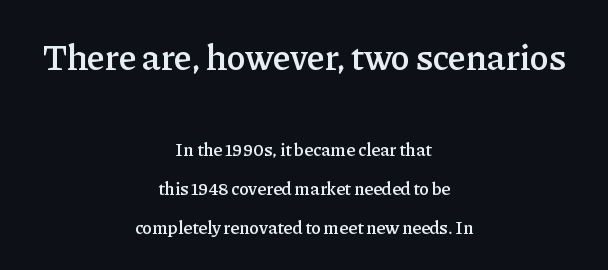
Caption: semibold face, moderately heavy strokes. Look at the bottom of the vertical strokes: they flare into serifs here. The passage shown is typed in a proportional face where columns would drift. Decoration check: the copy has no underline. The more generous point size was reserved for the upper chunk.
